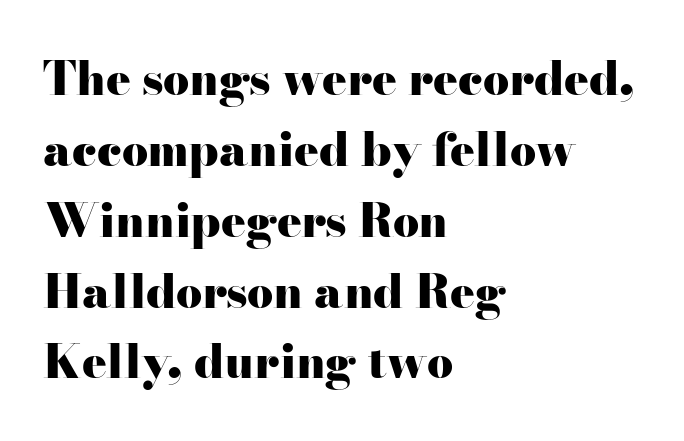
The image shows 46 px heavy, wide serif type, upright; set left-aligned, normal line spacing (1.54x), normal letter spacing, not underlined; high stroke contrast and a small x-height.
